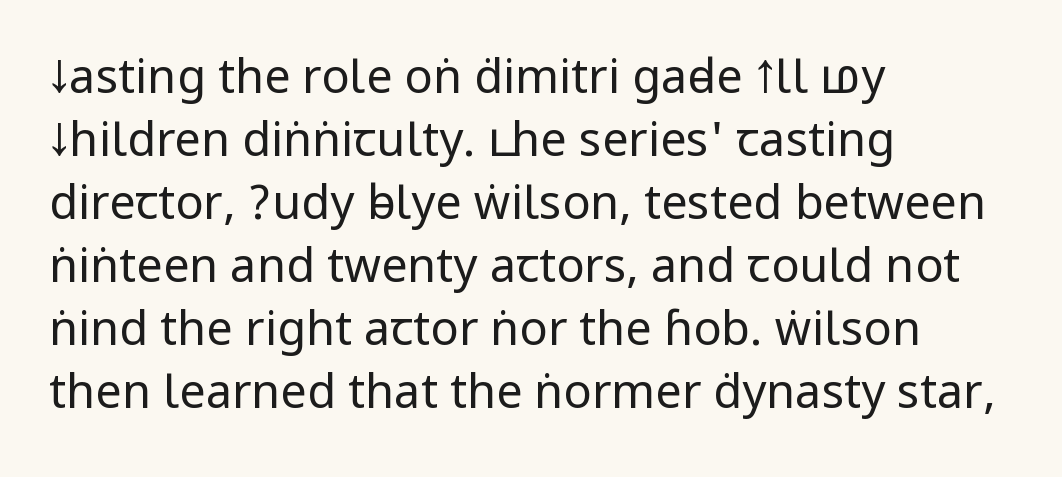
{"serif": "no", "italic": "no", "bold": "no", "weight": "regular", "width": "condensed", "stroke_contrast": "low", "underline": "no", "align": "left", "line_spacing": "normal", "line_spacing_ratio": 1.34, "letter_spacing": "normal", "letter_spacing_em": 0.0, "glyph_px": 47}
